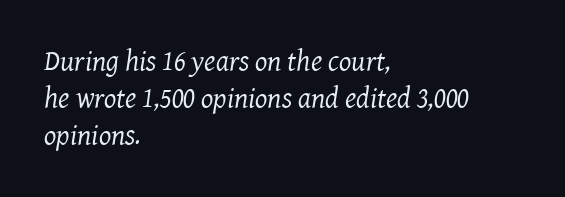
Q: Is the text bold? A: No.
Q: Is the text italic (slanted)? A: Yes, it leans right by about 8 degrees.
Q: Is the typeface a serif or a sans-serif typeface? A: Serif.
Q: Is the text underlined? A: No.
Q: How is the paragraph aligned? A: Left-aligned.
Q: Is the spacing between letters normal or unusually wide? A: Normal.
Q: Is the spacing between lines tight, normal or loose? A: Normal.
Q: Width (condensed, normal, or wide)? A: Normal.
Q: Stroke contrast? A: Medium.
Q: x-height? A: Medium.
Q: Monospaced? A: No.
